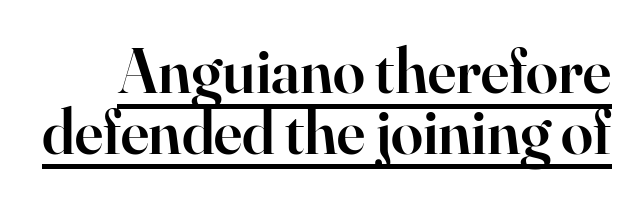
{"serif": "yes", "italic": "no", "bold": "semi", "weight": "semibold", "width": "normal", "stroke_contrast": "high", "x_height": "small", "monospaced": "no", "underline": "yes", "line_spacing": "tight", "line_spacing_ratio": 0.95, "letter_spacing": "normal", "letter_spacing_em": 0.0, "glyph_px": 64}
